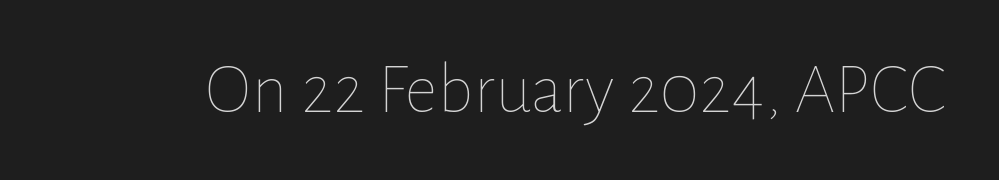
The image shows 73 px thin type, upright; set normal letter spacing, not underlined; low stroke contrast and a medium x-height.
